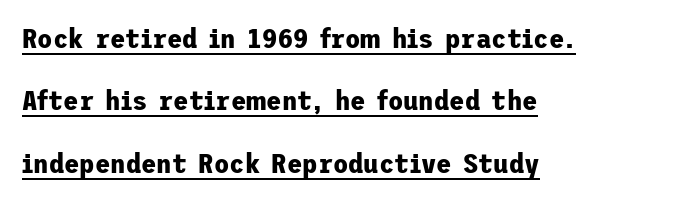
Q: Is the text bold? A: Yes.
Q: Is the text italic (slanted)? A: No, it is upright.
Q: Is the typeface a serif or a sans-serif typeface? A: Sans-serif.
Q: Is the text underlined? A: Yes.
Q: How is the paragraph aligned? A: Left-aligned.
Q: Is the spacing between letters normal or unusually wide? A: Normal.
Q: Is the spacing between lines tight, normal or loose? A: Loose.
Q: Width (condensed, normal, or wide)? A: Normal.
Q: Stroke contrast? A: Low.
Q: x-height? A: Medium.
